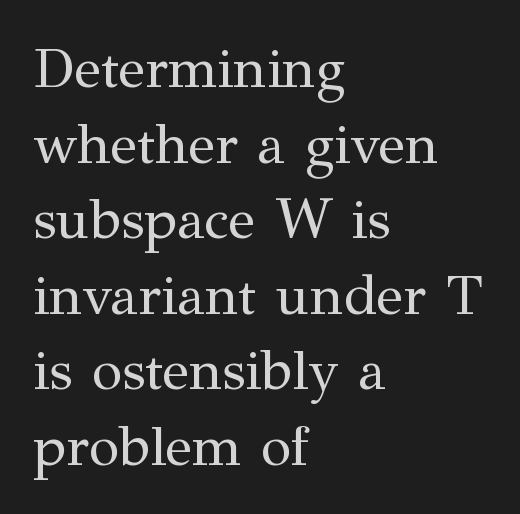
{"serif": "yes", "italic": "no", "bold": "no", "weight": "regular", "width": "normal", "stroke_contrast": "medium", "x_height": "medium", "monospaced": "no", "underline": "no", "align": "left", "line_spacing": "normal", "line_spacing_ratio": 1.35, "letter_spacing": "normal", "letter_spacing_em": 0.0, "glyph_px": 56}
